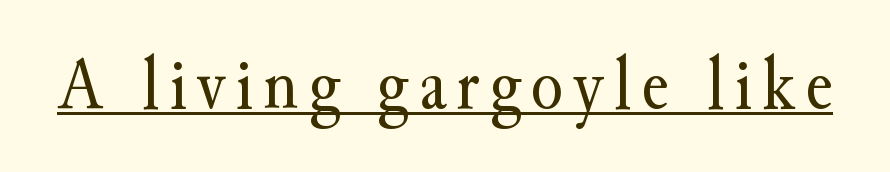
The image shows 74 px regular-weight serif type, upright; set underlined; medium stroke contrast and a small x-height.
